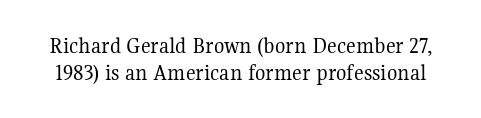
{"italic": "no", "bold": "no", "underline": "no", "line_spacing": "tight", "line_spacing_ratio": 1.13, "letter_spacing": "normal", "letter_spacing_em": 0.0, "glyph_px": 24}
